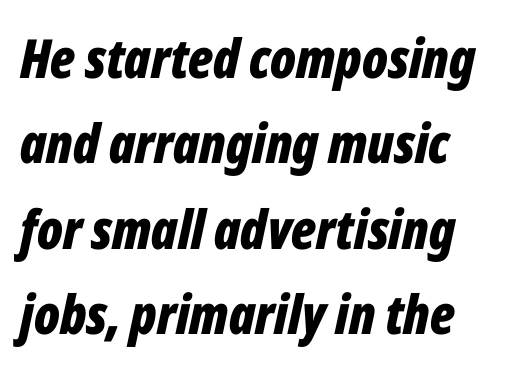
{"italic": "yes", "lean": "right", "slant_degrees": 12, "bold": "yes", "weight": "bold", "width": "condensed", "stroke_contrast": "low", "x_height": "medium", "monospaced": "no", "underline": "no", "align": "left", "line_spacing": "normal", "line_spacing_ratio": 1.58, "letter_spacing": "normal", "letter_spacing_em": 0.0, "glyph_px": 54}
